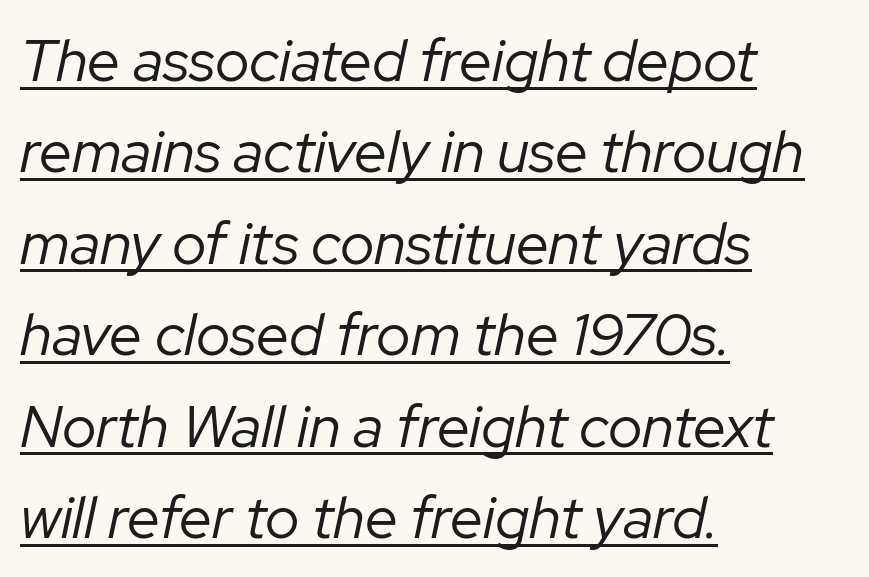
The image shows 59 px regular-weight type, italic (leaning right); set left-aligned, normal line spacing (1.55x), normal letter spacing, underlined; low stroke contrast and a medium x-height.
